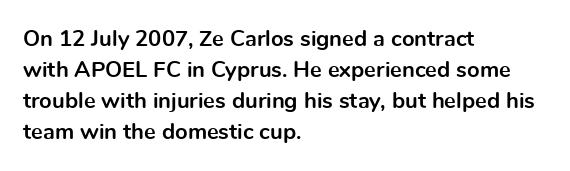
Ordinary non-slanted type is in use. The space between consecutive lines is moderate. The strokes are fattened all the way to bold. No extra tracking has been applied to these lines. Quick note: underline off. The typesetter chose a ragged-right arrangement here.
